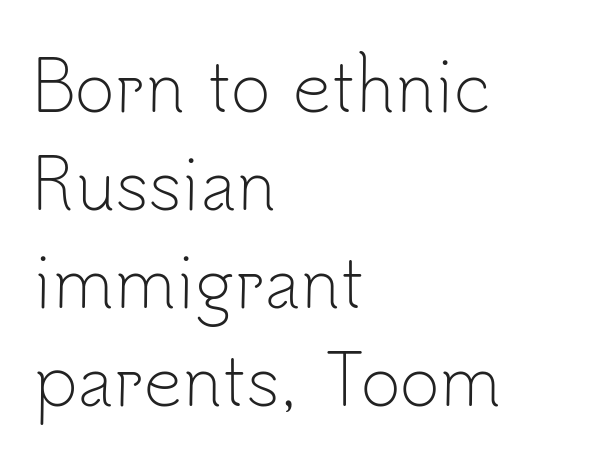
Q: Is the text bold? A: No.
Q: Is the text italic (slanted)? A: No, it is upright.
Q: Is the typeface a serif or a sans-serif typeface? A: Sans-serif.
Q: Is the text underlined? A: No.
Q: How is the paragraph aligned? A: Left-aligned.
Q: Is the spacing between letters normal or unusually wide? A: Normal.
Q: Is the spacing between lines tight, normal or loose? A: Normal.
Q: Width (condensed, normal, or wide)? A: Normal.
Q: Stroke contrast? A: Low.
Q: x-height? A: Small.
Q: Monospaced? A: No.
